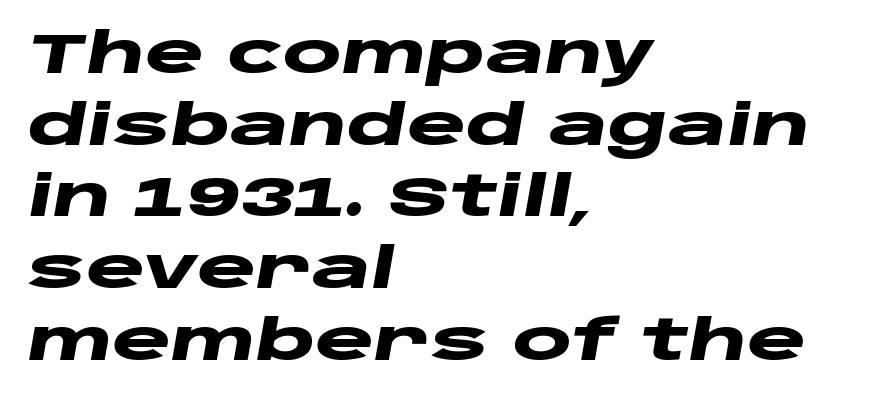
The passage shown has conventional tracking throughout. Has an underline been added? It has not. Each letter keeps its own natural width here, so spacing adapts to shape. Designer's note — italics engaged. Weight check: bold — yes, fully. Does the copy run flush right? No — it runs flush left.
